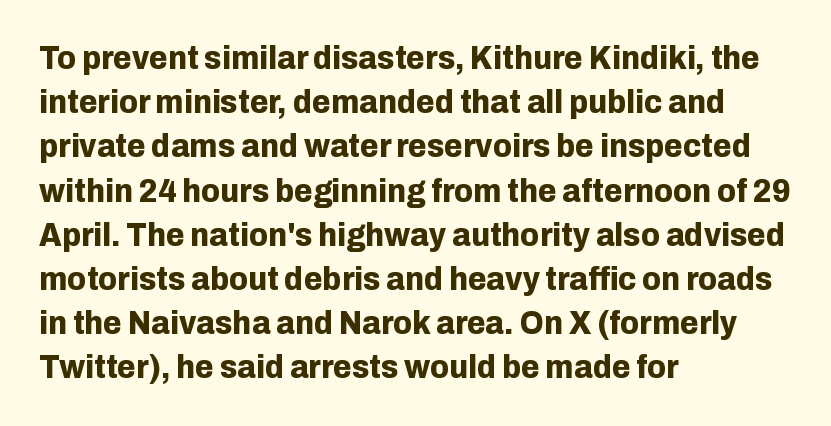
Q: Is the text bold? A: Yes.
Q: Is the text italic (slanted)? A: No, it is upright.
Q: Is the typeface a serif or a sans-serif typeface? A: Sans-serif.
Q: Is the text underlined? A: No.
Q: How is the paragraph aligned? A: Left-aligned.
Q: Is the spacing between letters normal or unusually wide? A: Normal.
Q: Is the spacing between lines tight, normal or loose? A: Normal.
Q: Width (condensed, normal, or wide)? A: Normal.
Q: Stroke contrast? A: Low.
Q: x-height? A: Medium.
Q: Monospaced? A: No.
